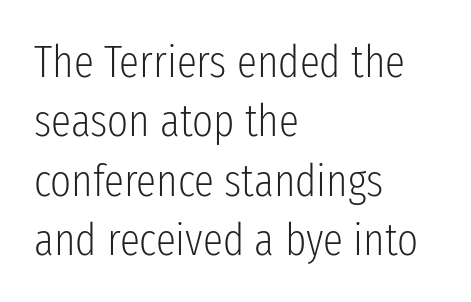
{"serif": "no", "italic": "no", "bold": "no", "weight": "light", "width": "condensed", "stroke_contrast": "low", "x_height": "medium", "monospaced": "no", "underline": "no", "align": "left", "line_spacing": "normal", "line_spacing_ratio": 1.32, "letter_spacing": "normal", "letter_spacing_em": 0.0, "glyph_px": 45}
